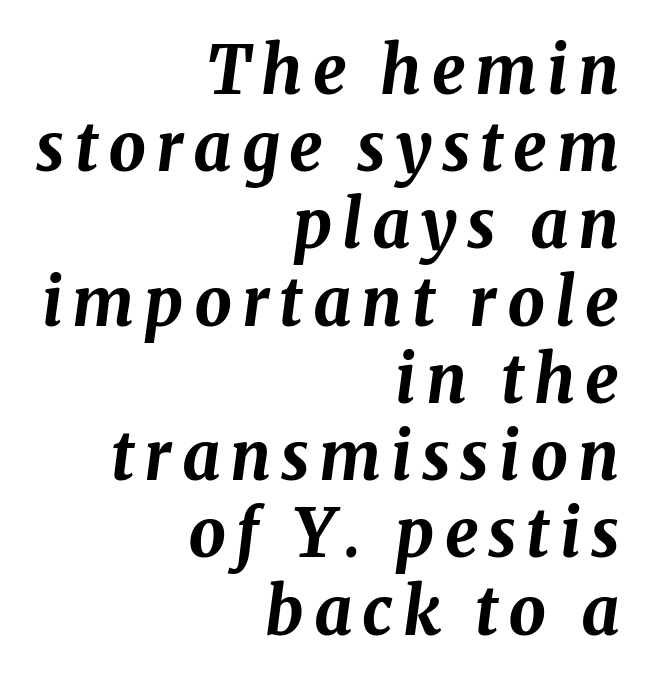
Q: Is the text bold? A: Yes.
Q: Is the text italic (slanted)? A: Yes, it leans right by about 8 degrees.
Q: Is the text underlined? A: No.
Q: How is the paragraph aligned? A: Right-aligned.
Q: Width (condensed, normal, or wide)? A: Normal.
Q: Stroke contrast? A: Medium.
Q: x-height? A: Medium.
Q: Monospaced? A: No.
